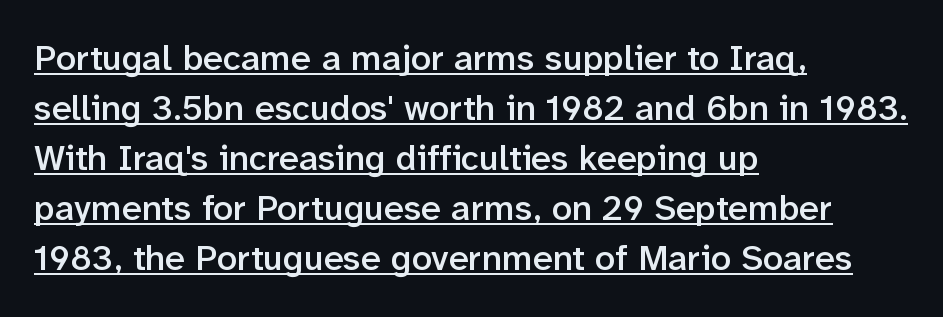
The lettering is marked with a stroke running underneath it. Spacing between characters is what you'd get straight out of the box. The designer left line spacing at the default. This is the regular roman posture of the typeface. Typographically, this falls in the sans-serif category.
